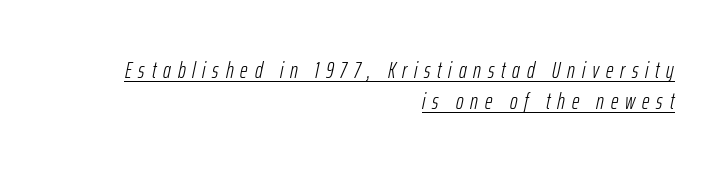
{"italic": "yes", "lean": "right", "slant_degrees": 12, "bold": "no", "underline": "yes", "align": "right", "line_spacing": "normal", "line_spacing_ratio": 1.34, "letter_spacing": "wide", "letter_spacing_em": 0.3, "glyph_px": 23}
